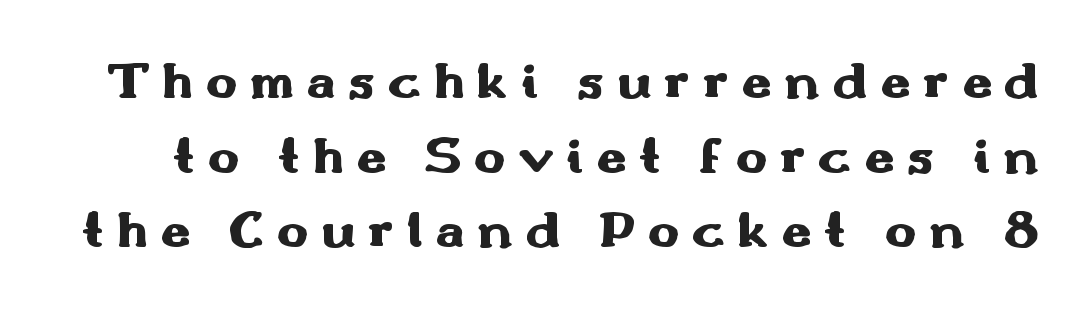
A typesetter would call this heavily tracked-out type. The rendering shows plain stroke endings on the letterforms — a sans-serif design. Each letter keeps its own natural width here, so spacing adapts to shape. Every letter is thick-stroked: bold, no question. This rendering features lettering with no underline.
